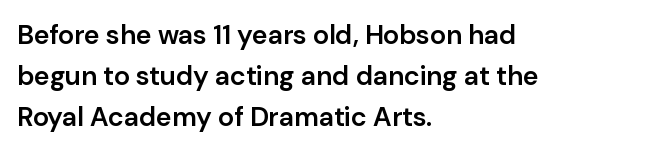
{"italic": "no", "bold": "semi", "underline": "no", "align": "left", "line_spacing": "normal", "line_spacing_ratio": 1.52, "letter_spacing": "normal", "letter_spacing_em": 0.0, "glyph_px": 27}
